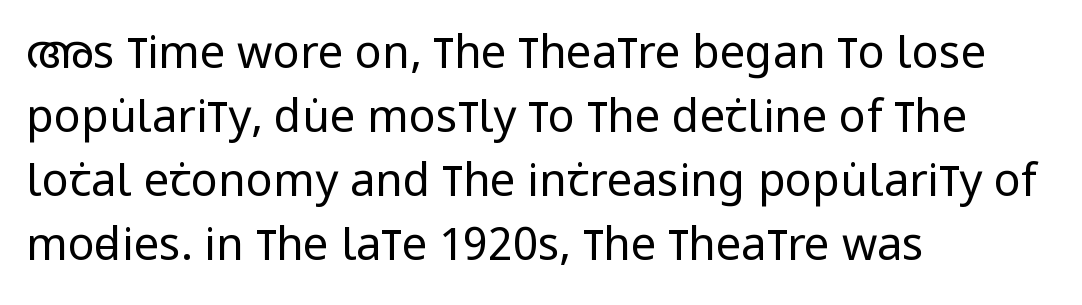
Q: Is the text bold? A: No.
Q: Is the text italic (slanted)? A: No, it is upright.
Q: Is the typeface a serif or a sans-serif typeface? A: Sans-serif.
Q: Is the text underlined? A: No.
Q: How is the paragraph aligned? A: Left-aligned.
Q: Is the spacing between letters normal or unusually wide? A: Normal.
Q: Is the spacing between lines tight, normal or loose? A: Normal.
Q: Width (condensed, normal, or wide)? A: Condensed.
Q: Stroke contrast? A: Low.
Q: x-height? A: Large.
Q: Monospaced? A: No.
